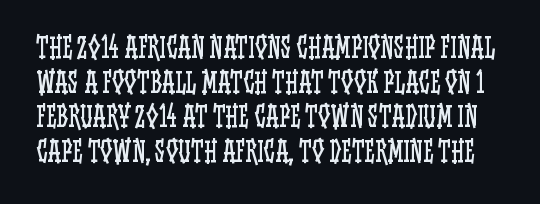
Q: Is the text bold? A: No.
Q: Is the text italic (slanted)? A: No, it is upright.
Q: Is the text underlined? A: No.
Q: Is the spacing between letters normal or unusually wide? A: Normal.
Q: Is the spacing between lines tight, normal or loose? A: Normal.
